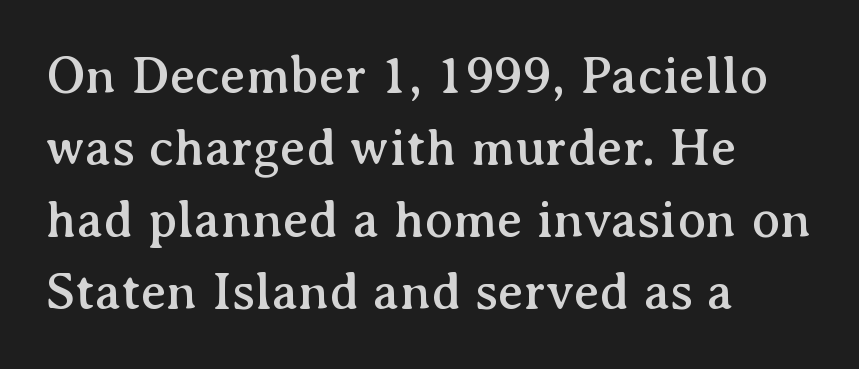
Unlike italic type, these characters show no tilt at all. Anything drawn beneath the words? Only blank space. These lines stack with their left ends in a neat column. Each letter keeps its own natural width here, so spacing adapts to shape.
